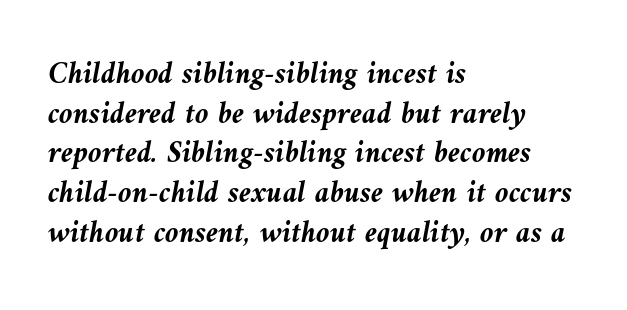
This sample is left-justified, so line endings fall wherever the words run out. Summary of vertical rhythm: regular, with standard interline spacing. The specimen omits any rule beneath the text block's lines. The axis of the letterforms is tilted away from vertical.
